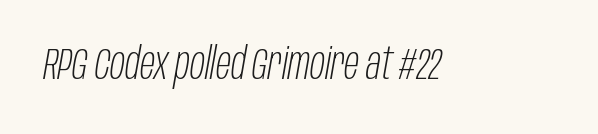
Q: Is the text bold? A: No.
Q: Is the text italic (slanted)? A: Yes, it leans right by about 10 degrees.
Q: Is the text underlined? A: No.
Q: Is the spacing between letters normal or unusually wide? A: Normal.
Q: Width (condensed, normal, or wide)? A: Condensed.
Q: Stroke contrast? A: Low.
Q: x-height? A: Large.
Q: Monospaced? A: No.
